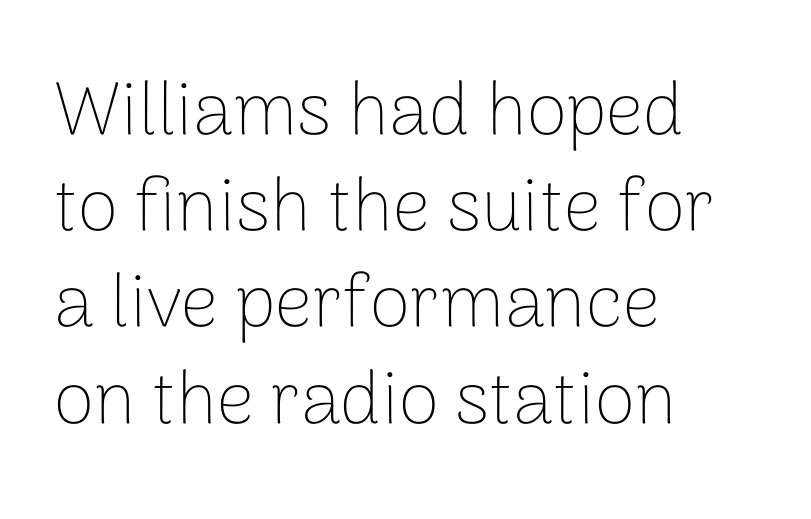
Descenders hang freely into open space. Letter spacing: default. Rows of type keep a routine distance in the vertical direction. Varying glyph widths throughout — classic text-font behaviour. Alignment: flush left. Stem width sits at or under what a default text font uses.
